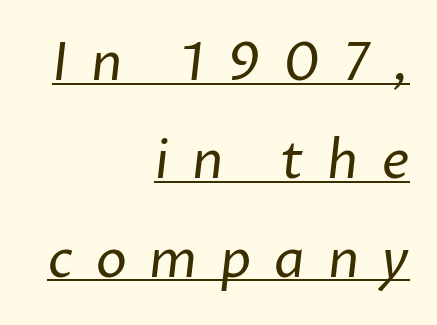
Q: Is the text bold? A: No.
Q: Is the typeface a serif or a sans-serif typeface? A: Sans-serif.
Q: Is the text underlined? A: Yes.
Q: How is the paragraph aligned? A: Right-aligned.
Q: Is the spacing between letters normal or unusually wide? A: Unusually wide.
Q: Width (condensed, normal, or wide)? A: Normal.
Q: Stroke contrast? A: Low.
Q: x-height? A: Medium.
Q: Monospaced? A: No.
